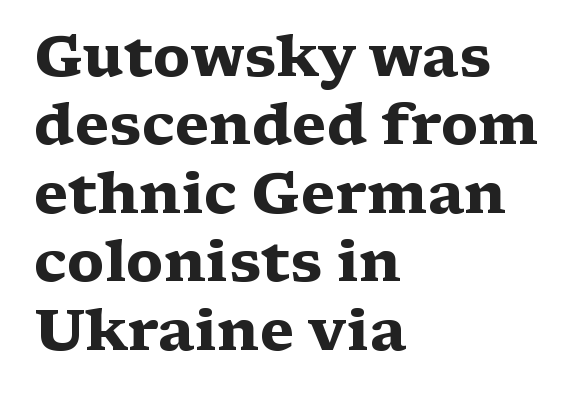
Q: Is the text bold? A: Yes.
Q: Is the text italic (slanted)? A: No, it is upright.
Q: Is the typeface a serif or a sans-serif typeface? A: Serif.
Q: Is the text underlined? A: No.
Q: How is the paragraph aligned? A: Left-aligned.
Q: Is the spacing between letters normal or unusually wide? A: Normal.
Q: Width (condensed, normal, or wide)? A: Wide.
Q: Stroke contrast? A: Medium.
Q: x-height? A: Medium.
Q: Monospaced? A: No.
